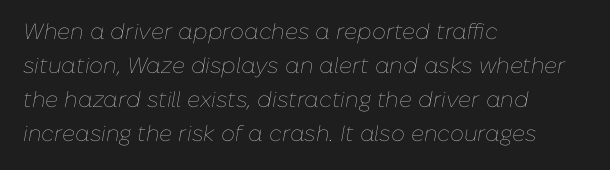
These lines sit exactly where default settings would place them. The letters are slanted; this is an italic face. Glance below the letters and you will spot only blank space. The paragraph shown leans on its left margin. The tracking reads as untouched default to a designer's eye. Compared with a typical body face, this is equally light or lighter still.
